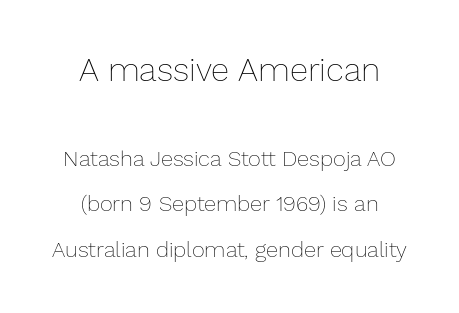
The image shows 33 px thin type, upright; set centered, loose line spacing (2.07x), normal letter spacing, not underlined; the first (top) block is 1.5x larger; low stroke contrast and a medium x-height.
